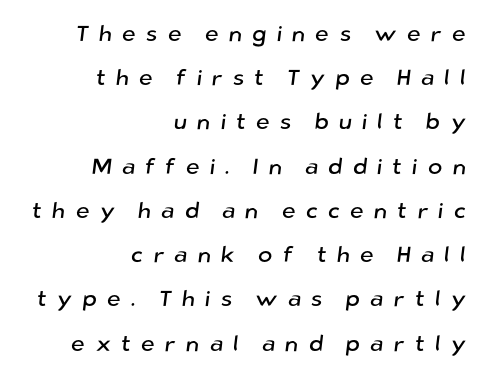
The rendering anchors every line to the right-hand side. The glyphs are unaccompanied by any horizontal stroke below them. Rows of type keep a wide berth in the vertical direction. Look at the tracking — it's clearly loosened, letters drifting apart.
